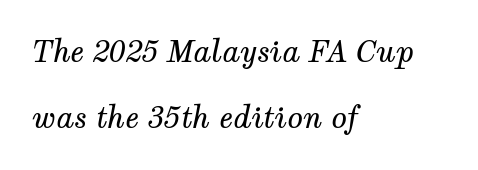
The image shows 29 px regular-weight serif type, italic (leaning right); set left-aligned, loose line spacing (2.29x), normal letter spacing, not underlined; medium stroke contrast and a medium x-height.
